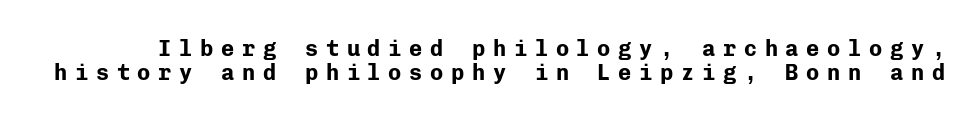
The letters stand upright; this is a roman face. Is the type bold? Yes — the strokes are clearly thick and heavy. Look at the tracking — it's clearly loosened, letters drifting apart. The foot of each line stays bare and open. The passage shown stacks its lines with hardly any gap.
